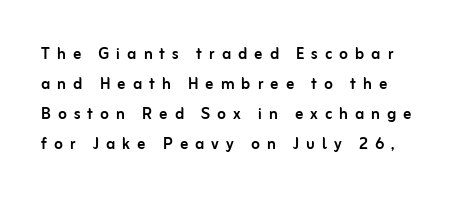
If you drew a ruler down the left edge, every line would touch it. These lines sit exactly where default settings would place them. Does extra space separate the letters? Yes, quite a lot of it. Underlining? Definitely not there. In terms of posture, this sample is upright.
